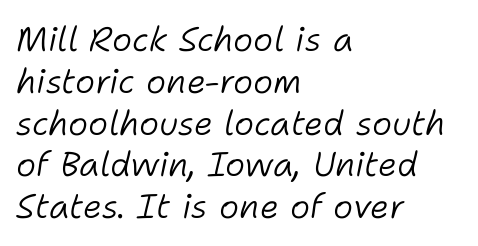
Q: Is the text bold? A: No.
Q: Is the text italic (slanted)? A: Yes, it leans right by about 11 degrees.
Q: Is the text underlined? A: No.
Q: How is the paragraph aligned? A: Left-aligned.
Q: Is the spacing between letters normal or unusually wide? A: Normal.
Q: Width (condensed, normal, or wide)? A: Normal.
Q: Stroke contrast? A: Low.
Q: x-height? A: Medium.
Q: Monospaced? A: No.
